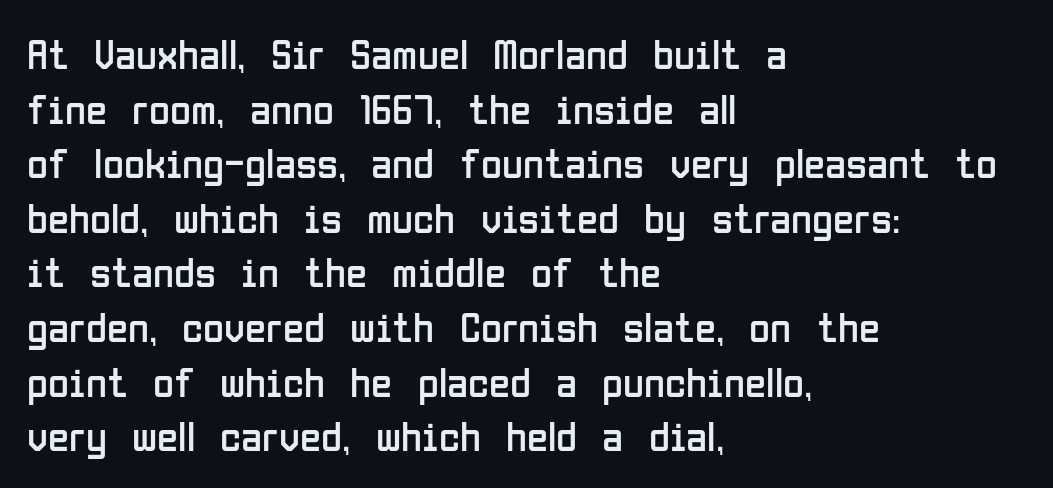
Q: Is the text bold? A: No.
Q: Is the text italic (slanted)? A: No, it is upright.
Q: Is the typeface a serif or a sans-serif typeface? A: Sans-serif.
Q: Is the text underlined? A: No.
Q: How is the paragraph aligned? A: Left-aligned.
Q: Is the spacing between letters normal or unusually wide? A: Normal.
Q: Is the spacing between lines tight, normal or loose? A: Normal.
Q: Width (condensed, normal, or wide)? A: Condensed.
Q: Stroke contrast? A: Low.
Q: x-height? A: Medium.
Q: Monospaced? A: No.
